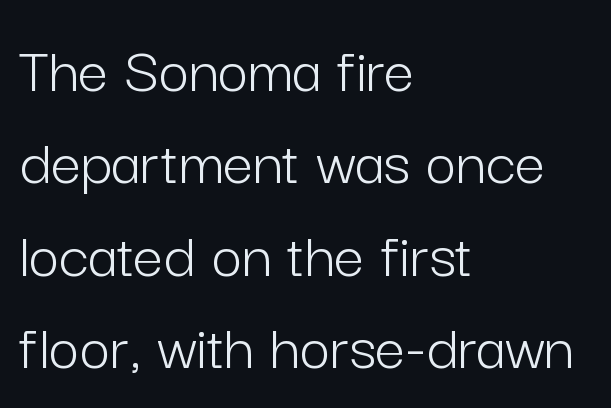
{"serif": "no", "italic": "no", "bold": "no", "weight": "light", "width": "normal", "stroke_contrast": "low", "x_height": "medium", "monospaced": "no", "underline": "no", "align": "left", "line_spacing": "normal", "line_spacing_ratio": 1.38, "letter_spacing": "normal", "letter_spacing_em": 0.0, "glyph_px": 67}
